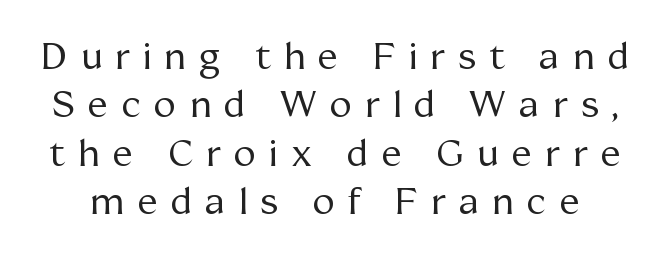
{"serif": "yes", "italic": "no", "bold": "no", "weight": "regular", "width": "normal", "stroke_contrast": "medium", "x_height": "medium", "monospaced": "no", "underline": "no", "line_spacing": "normal", "line_spacing_ratio": 1.31, "letter_spacing": "wide", "letter_spacing_em": 0.36, "glyph_px": 37}
